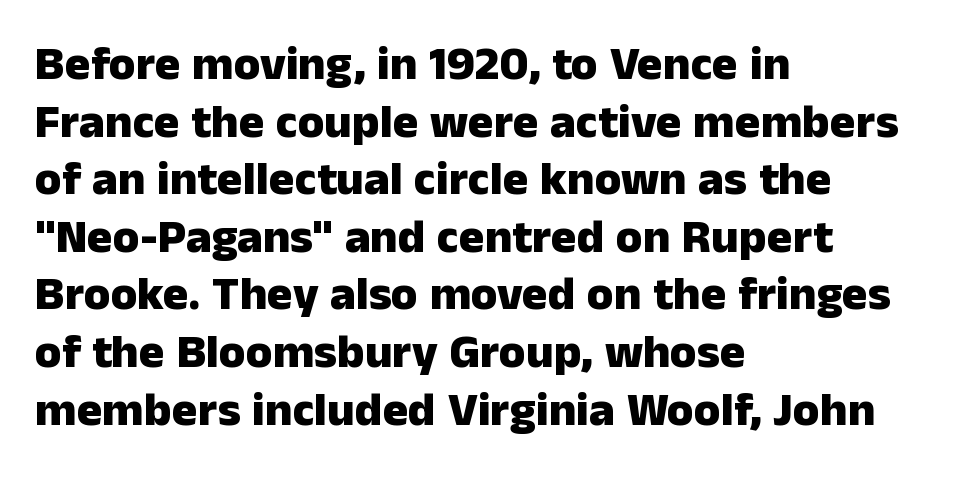
Q: Is the text bold? A: Yes.
Q: Is the text italic (slanted)? A: No, it is upright.
Q: Is the typeface a serif or a sans-serif typeface? A: Sans-serif.
Q: Is the text underlined? A: No.
Q: How is the paragraph aligned? A: Left-aligned.
Q: Is the spacing between letters normal or unusually wide? A: Normal.
Q: Width (condensed, normal, or wide)? A: Normal.
Q: Stroke contrast? A: Low.
Q: x-height? A: Medium.
Q: Monospaced? A: No.
